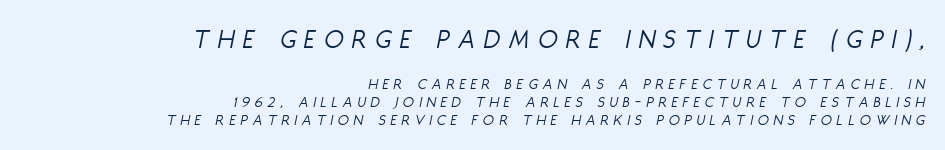
The image shows 28 px light, condensed type, italic (leaning right); set right-aligned, tight line spacing (1.11x), unusually wide letter spacing (+0.32 em), not underlined; the first (top) block is 1.75x larger; low stroke contrast and a large x-height.
